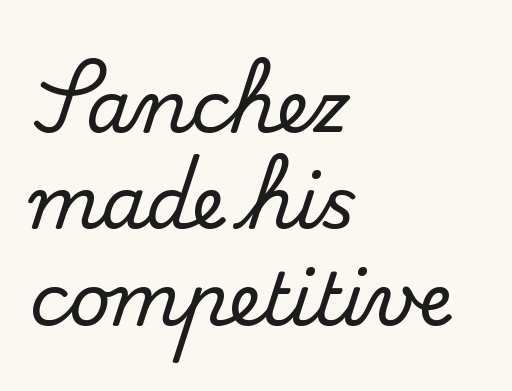
Spacing verdict: proportional, widths tailored to each character. The vertical gap from one line to the next is medium. Honestly, the letter spacing is just normal — you wouldn't notice it.
